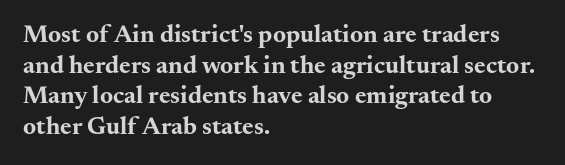
The image shows 25 px bold type, upright; set left-aligned, line spacing 1.23x, normal letter spacing, not underlined.
